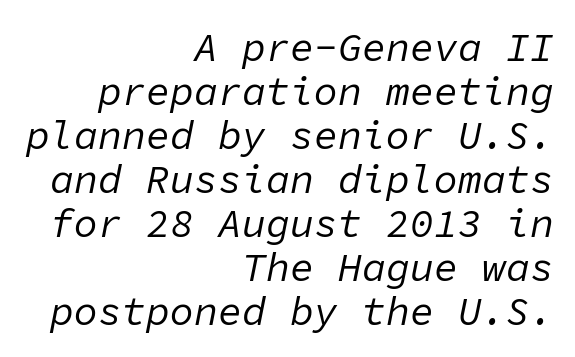
Is the letter spacing exaggerated? No — it looks like the ordinary default. Italic? Definitely — the glyphs are oblique. Stems here are at most as thick as an everyday book face. Students, observe: this is what under-led, compact text looks like. The foot of each line stays bare and open. Do the characters align in a grid? Yes, the font is monospaced.
